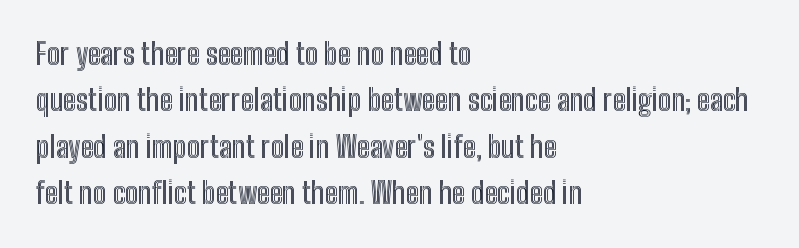
Q: Is the text italic (slanted)? A: No, it is upright.
Q: Is the text underlined? A: No.
Q: How is the paragraph aligned? A: Left-aligned.
Q: Is the spacing between letters normal or unusually wide? A: Normal.
Q: Is the spacing between lines tight, normal or loose? A: Normal.
Q: Width (condensed, normal, or wide)? A: Condensed.
Q: x-height? A: Medium.
Q: Monospaced? A: No.
